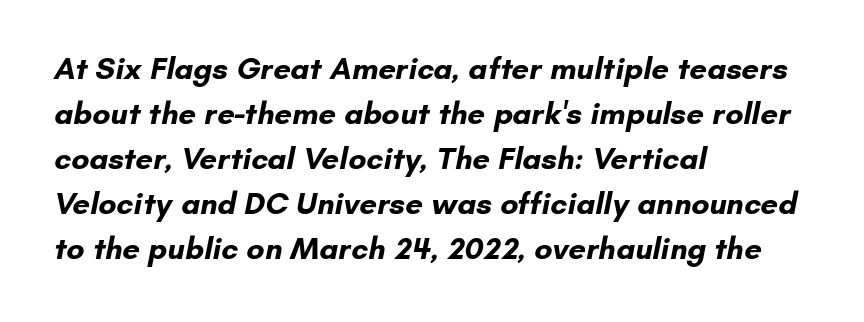
The image shows 31 px bold sans-serif type; set left-aligned, normal line spacing (1.45x), normal letter spacing, not underlined; low stroke contrast and a small x-height.
